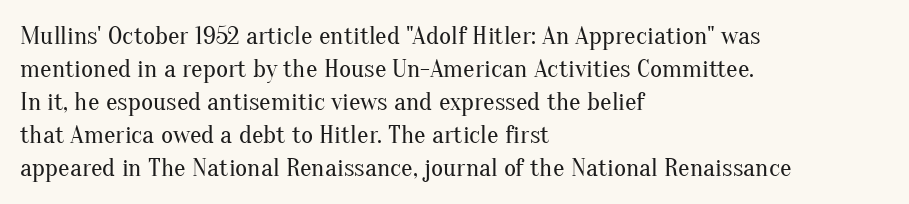
Q: Is the text bold? A: No.
Q: Is the text italic (slanted)? A: No, it is upright.
Q: Is the text underlined? A: No.
Q: How is the paragraph aligned? A: Left-aligned.
Q: Is the spacing between letters normal or unusually wide? A: Normal.
Q: Is the spacing between lines tight, normal or loose? A: Normal.
